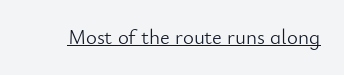
The image shows 21 px text type, upright; set normal letter spacing, underlined.
